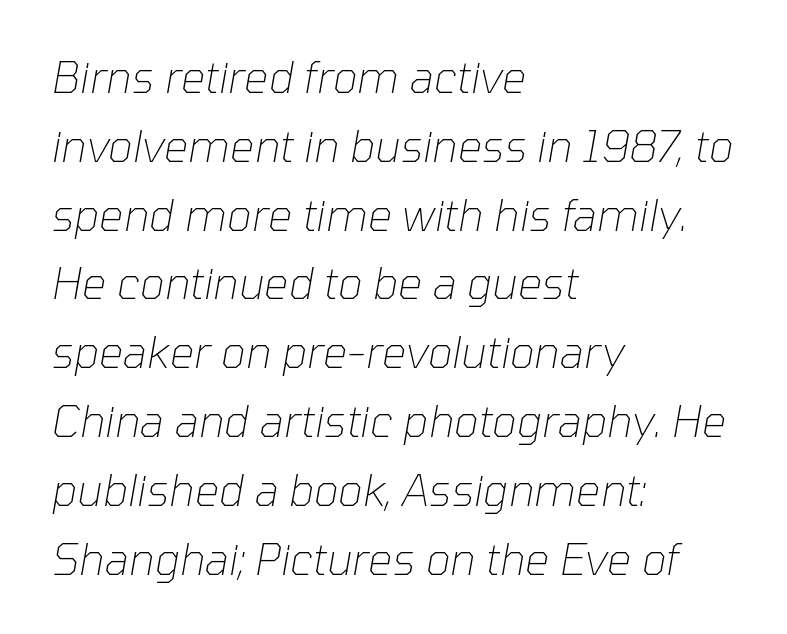
Nobody drew a line under any word here. The face used here is rendered with its standard letterfit. Slant detected: the letters are inclined. Think of a printed novel: that variable character pitch is what you see here.
